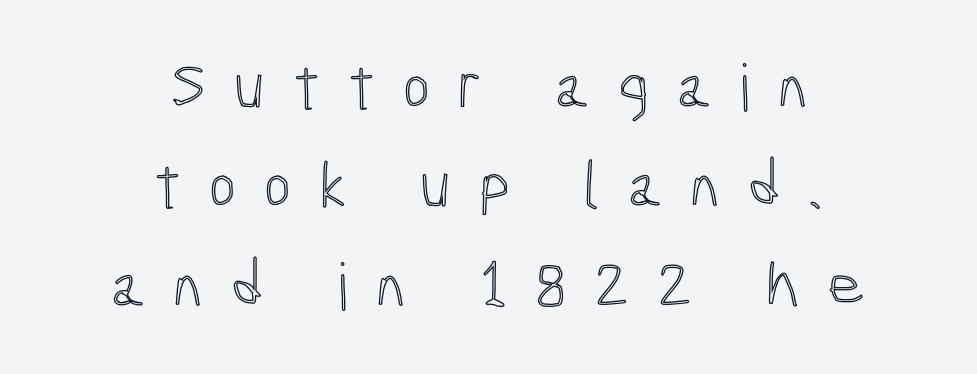
The image shows 65 px condensed type, upright; set centered, normal line spacing (1.53x), unusually wide letter spacing (+0.43 em), not underlined; a medium x-height.
